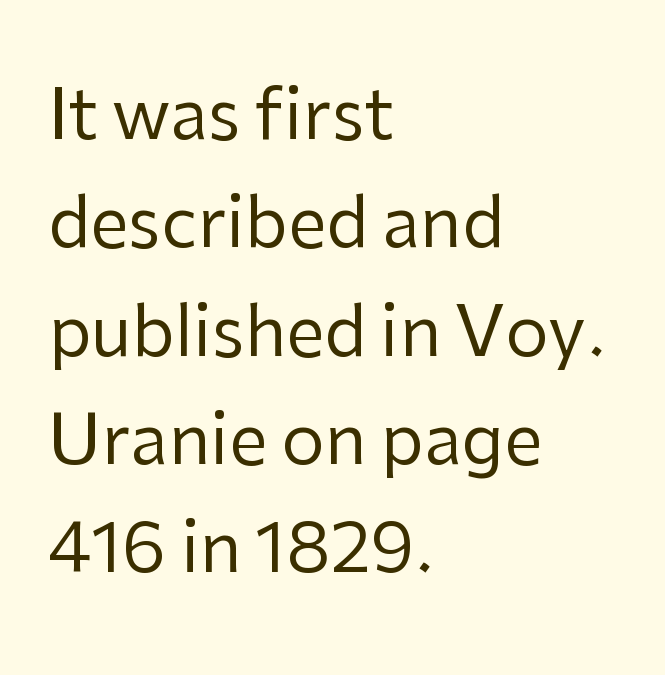
The image shows 69 px regular-weight sans-serif type, upright; set left-aligned, normal line spacing (1.57x), normal letter spacing, not underlined; low stroke contrast and a medium x-height.
